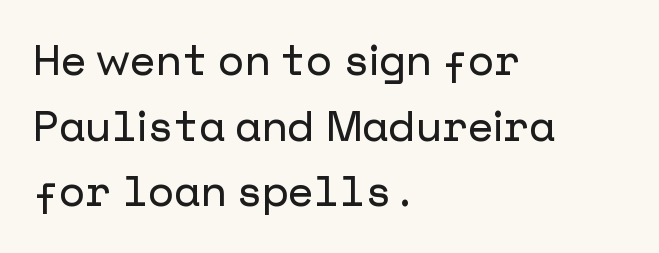
These lines sit exactly where default settings would place them. The text block is weighted toward the left margin, trailing off unevenly rightward. Upright lettering throughout. Quick note: underline off. Each word holds together tightly as a unit, with standard inter-letter gaps. Examine the stroke ends and you'll find no serifs.
